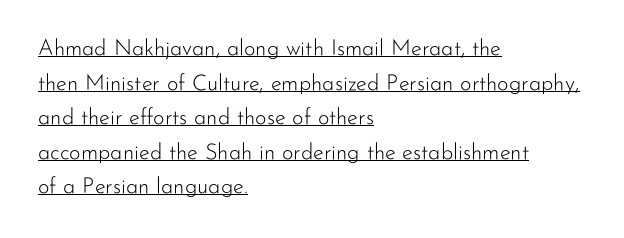
The image shows 22 px text type, upright; set left-aligned, normal line spacing (1.57x), normal letter spacing, underlined.
